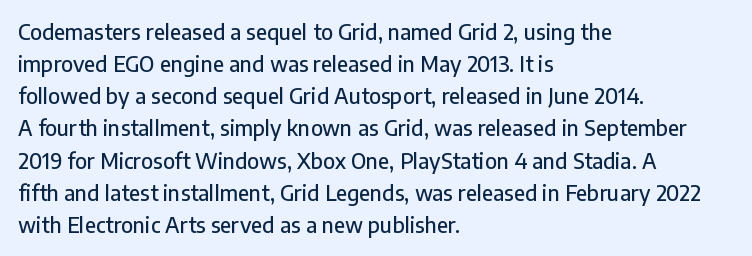
Q: Is the text italic (slanted)? A: No, it is upright.
Q: Is the text underlined? A: No.
Q: How is the paragraph aligned? A: Left-aligned.
Q: Is the spacing between letters normal or unusually wide? A: Normal.
Q: Is the spacing between lines tight, normal or loose? A: Normal.
